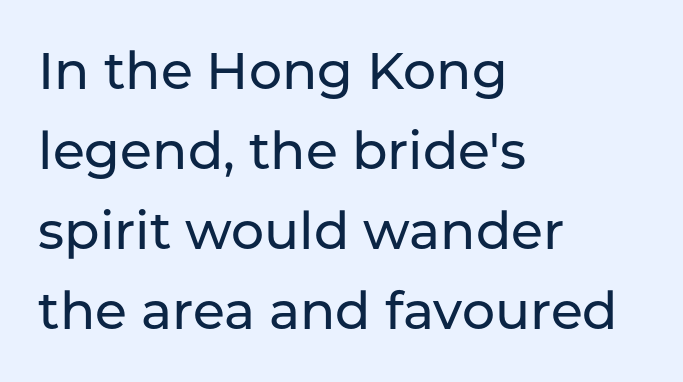
Q: Is the text italic (slanted)? A: No, it is upright.
Q: Is the typeface a serif or a sans-serif typeface? A: Sans-serif.
Q: Is the text underlined? A: No.
Q: How is the paragraph aligned? A: Left-aligned.
Q: Is the spacing between letters normal or unusually wide? A: Normal.
Q: Is the spacing between lines tight, normal or loose? A: Normal.
Q: Width (condensed, normal, or wide)? A: Normal.
Q: Stroke contrast? A: Low.
Q: x-height? A: Medium.
Q: Monospaced? A: No.
